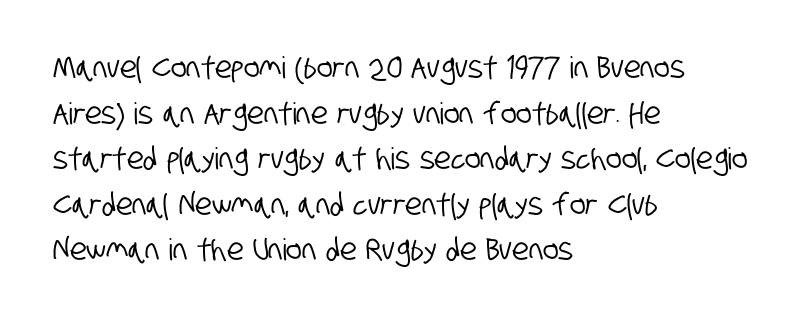
{"serif": "no", "width": "condensed", "stroke_contrast": "low", "x_height": "large", "monospaced": "no", "underline": "no", "align": "left", "line_spacing": "normal", "line_spacing_ratio": 1.52, "letter_spacing": "normal", "letter_spacing_em": 0.0, "glyph_px": 30}
